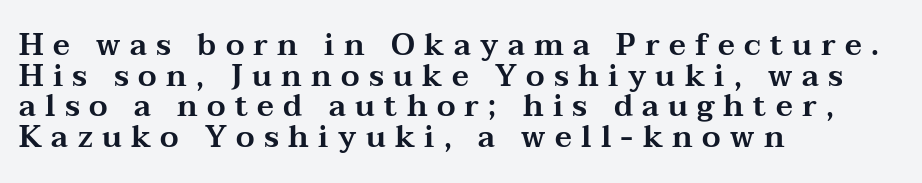
Q: Is the text italic (slanted)? A: No, it is upright.
Q: Is the typeface a serif or a sans-serif typeface? A: Serif.
Q: Is the text underlined? A: No.
Q: How is the paragraph aligned? A: Left-aligned.
Q: Is the spacing between letters normal or unusually wide? A: Unusually wide.
Q: Is the spacing between lines tight, normal or loose? A: Tight.
Q: Width (condensed, normal, or wide)? A: Wide.
Q: Stroke contrast? A: Medium.
Q: x-height? A: Medium.
Q: Monospaced? A: No.
